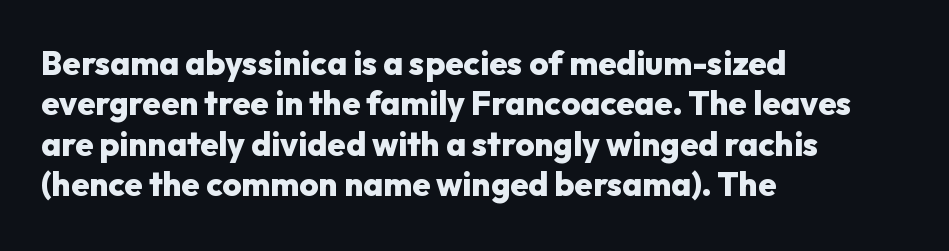
The sample has been set heavy, in full bold. These lines are set flush left with a ragged right edge. The letters sit at their default tracking, neither squeezed nor spread. Character widths vary here, with narrow letters taking less room than wide ones. Style check: upright. Only glyphs here, with clear space below each row.
